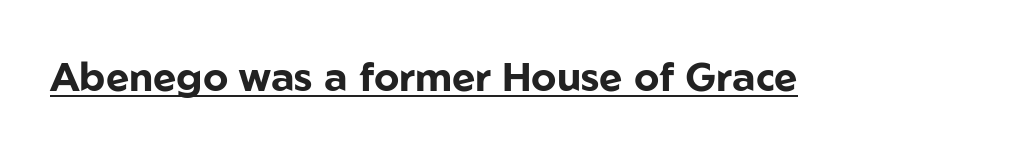
{"serif": "no", "italic": "no", "bold": "yes", "weight": "bold", "width": "normal", "stroke_contrast": "low", "x_height": "medium", "monospaced": "no", "underline": "yes", "letter_spacing": "normal", "letter_spacing_em": 0.0, "glyph_px": 40}
